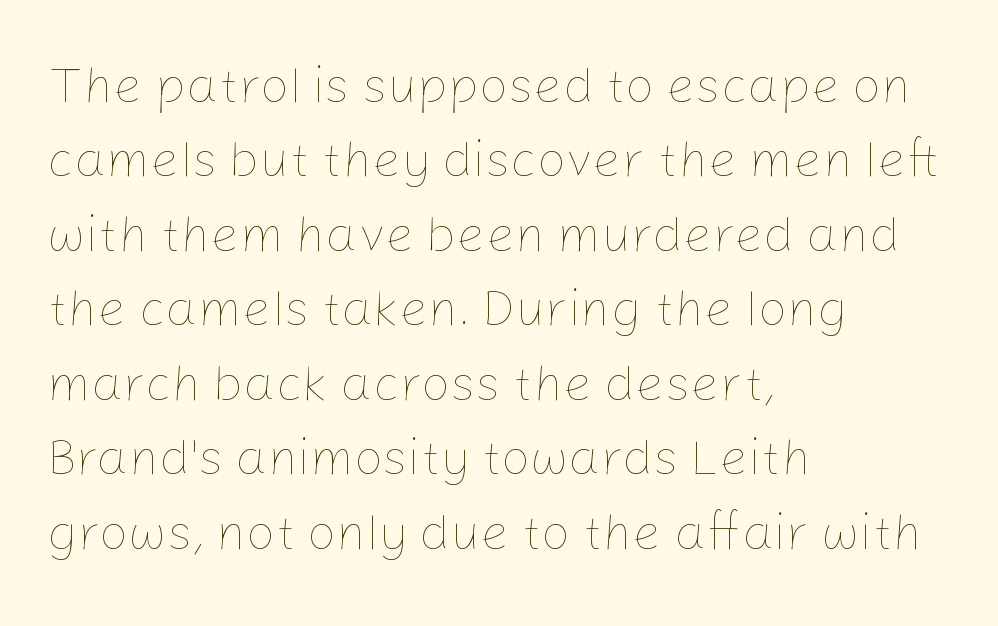
The image shows 51 px thin type, upright; set left-aligned, normal line spacing (1.46x), normal letter spacing, not underlined; low stroke contrast and a medium x-height.
